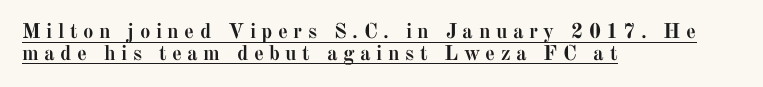
{"italic": "no", "bold": "yes", "underline": "yes", "align": "left", "line_spacing": "tight", "line_spacing_ratio": 1.04, "letter_spacing": "wide", "letter_spacing_em": 0.26, "glyph_px": 21}
